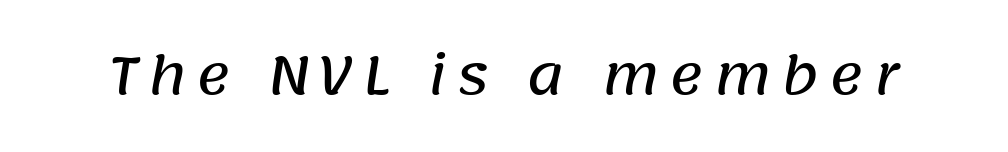
The font family rendered here belongs to the sans-serif group. The words here are not underlined. Is this a fixed-width face? No — the glyphs have proportional, varying widths.
